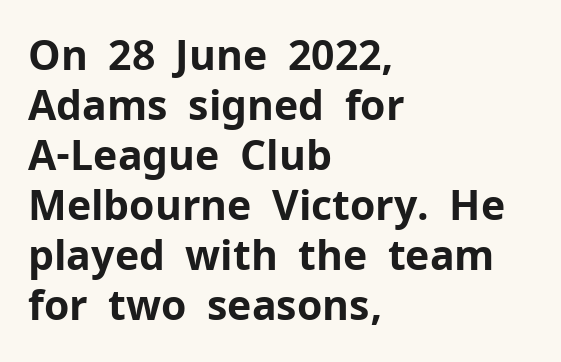
Nope, not italic — everything's standing straight. The passage shown is typed in a proportional face where columns would drift. Compared with typical body copy, the letter spacing here is the same. Serifs: no, the terminals of the letterforms are clean. Compared with a centered layout, this one pins lines to the left instead.
